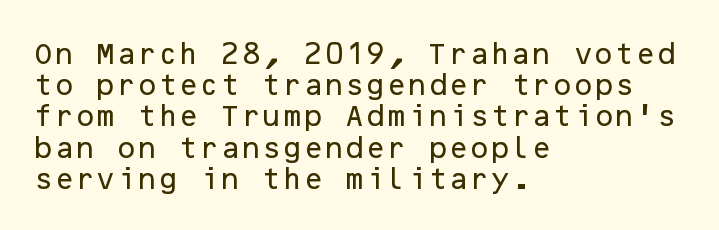
Q: Is the text italic (slanted)? A: No, it is upright.
Q: Is the text underlined? A: No.
Q: How is the paragraph aligned? A: Left-aligned.
Q: Is the spacing between letters normal or unusually wide? A: Normal.
Q: Is the spacing between lines tight, normal or loose? A: Normal.
